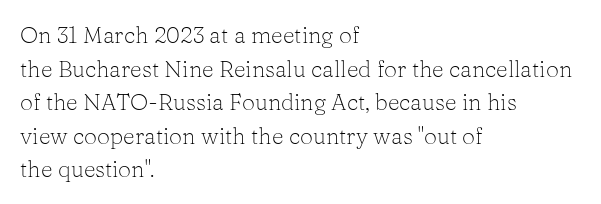
The image shows 23 px text type, upright; set left-aligned, normal line spacing (1.46x), normal letter spacing, not underlined.
